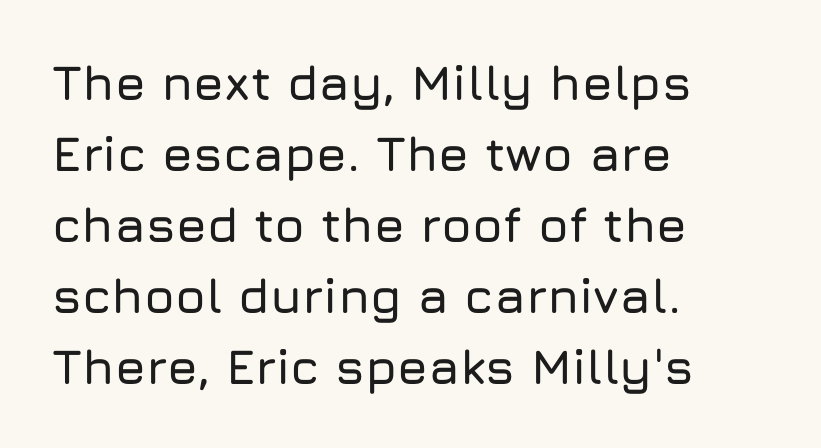
{"serif": "no", "italic": "no", "width": "normal", "stroke_contrast": "low", "x_height": "medium", "monospaced": "no", "underline": "no", "align": "left", "line_spacing": "normal", "line_spacing_ratio": 1.45, "letter_spacing": "normal", "letter_spacing_em": 0.0, "glyph_px": 49}
